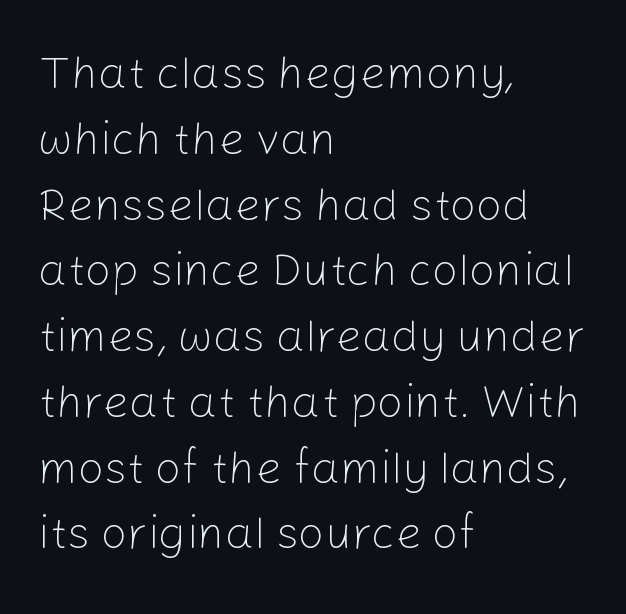
There is no visible air inserted between adjacent glyphs. Ink coverage per letter is moderate at most. If you drew a ruler down the left edge, every line would touch it. Check where the strokes stop: nothing finishes them off — pure sans. The strip under each line holds only bare page.
